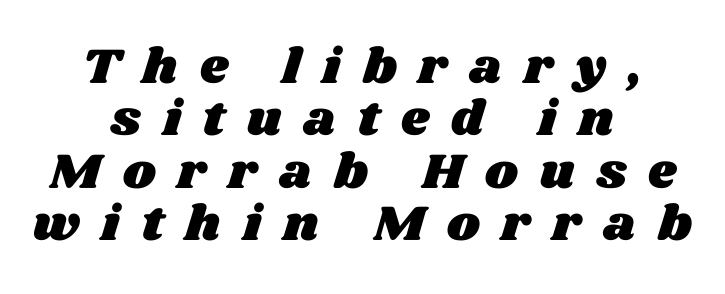
Q: Is the text underlined? A: No.
Q: How is the paragraph aligned? A: Centered.
Q: Is the spacing between letters normal or unusually wide? A: Unusually wide.
Q: Is the spacing between lines tight, normal or loose? A: Tight.
Q: Width (condensed, normal, or wide)? A: Wide.
Q: Stroke contrast? A: Medium.
Q: x-height? A: Large.
Q: Monospaced? A: No.
